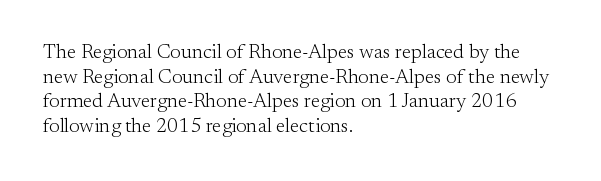
{"italic": "no", "bold": "no", "underline": "no", "align": "left", "line_spacing_ratio": 1.23, "letter_spacing": "normal", "letter_spacing_em": 0.0, "glyph_px": 20}
